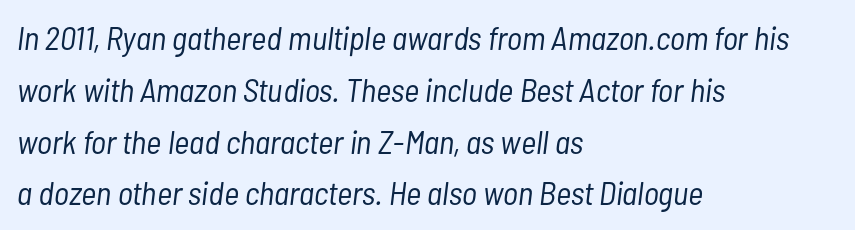
{"italic": "yes", "lean": "right", "slant_degrees": 7, "bold": "no", "weight": "light", "width": "condensed", "stroke_contrast": "low", "x_height": "medium", "monospaced": "no", "underline": "no", "align": "left", "line_spacing": "normal", "line_spacing_ratio": 1.57, "letter_spacing": "normal", "letter_spacing_em": 0.0, "glyph_px": 33}
